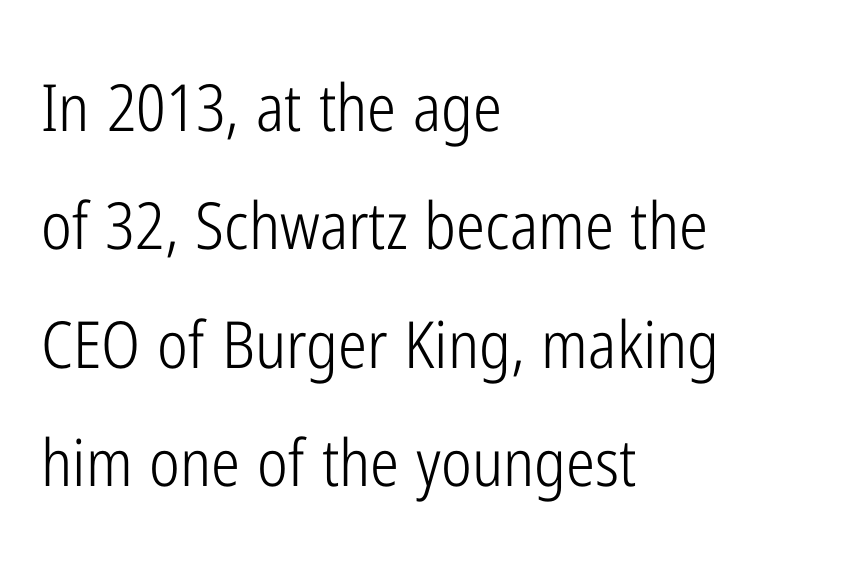
The image shows 65 px light, condensed sans-serif type, upright; set left-aligned, line spacing 1.82x, normal letter spacing, not underlined; low stroke contrast and a medium x-height.
